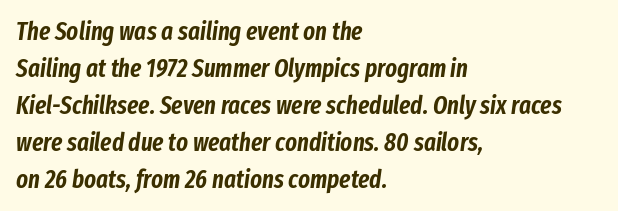
The image shows 25 px text type, italic (leaning right); set left-aligned, normal line spacing (1.48x), normal letter spacing, not underlined.
